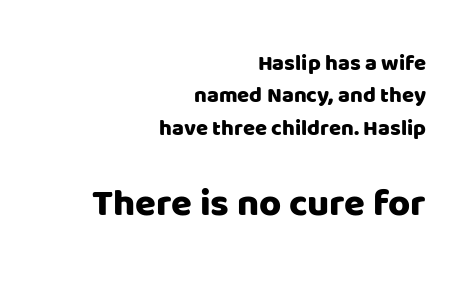
{"serif": "no", "italic": "no", "width": "normal", "stroke_contrast": "low", "x_height": "large", "monospaced": "no", "underline": "no", "align": "right", "line_spacing": "normal", "line_spacing_ratio": 1.47, "letter_spacing": "normal", "letter_spacing_em": 0.0, "larger_block": "second", "size_ratio": 1.73, "glyph_px": 38}
